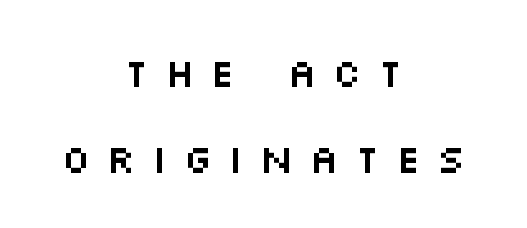
Q: Is the text italic (slanted)? A: No, it is upright.
Q: Is the typeface a serif or a sans-serif typeface? A: Sans-serif.
Q: Is the text underlined? A: No.
Q: How is the paragraph aligned? A: Centered.
Q: Is the spacing between letters normal or unusually wide? A: Unusually wide.
Q: Is the spacing between lines tight, normal or loose? A: Loose.
Q: Width (condensed, normal, or wide)? A: Wide.
Q: Stroke contrast? A: Medium.
Q: x-height? A: Large.
Q: Monospaced? A: No.
